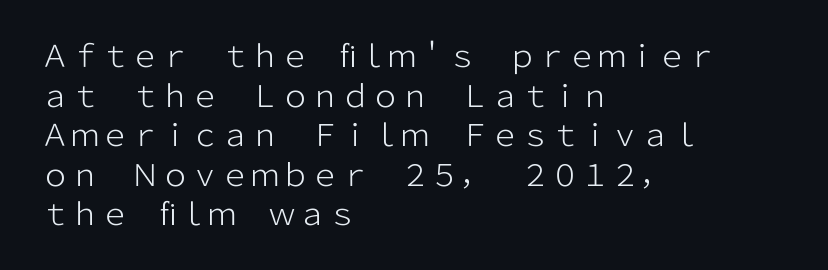
{"serif": "no", "italic": "no", "bold": "no", "weight": "light", "width": "normal", "stroke_contrast": "low", "x_height": "medium", "monospaced": "no", "underline": "no", "align": "left", "line_spacing": "normal", "line_spacing_ratio": 1.32, "letter_spacing": "normal", "letter_spacing_em": 0.0, "glyph_px": 30}
